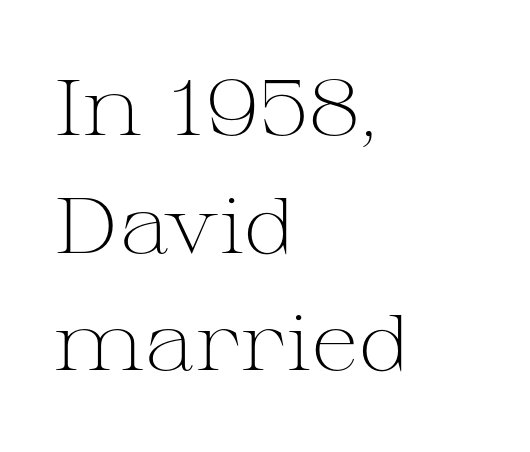
Teacher's note: observe the even left margin — that is flush-left alignment. Ascenders rise straight up at ninety degrees. This is not heavy type; no bold has been used. Each letter keeps its own natural width here, so spacing adapts to shape. This rendering features lettering with no underline. A typesetter would label this face a serif.
